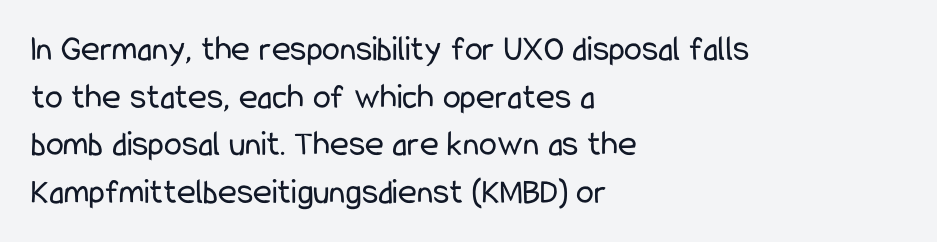
A quiet, ordinary-to-light weight characterises the typeface. Does the leading feel generous? No, just average. Note: no serifs on the glyphs. The strip under each line holds only bare page. Note the varied advance widths — an 'i' is clearly narrower than an 'm'. Layout note: lines flush left.
